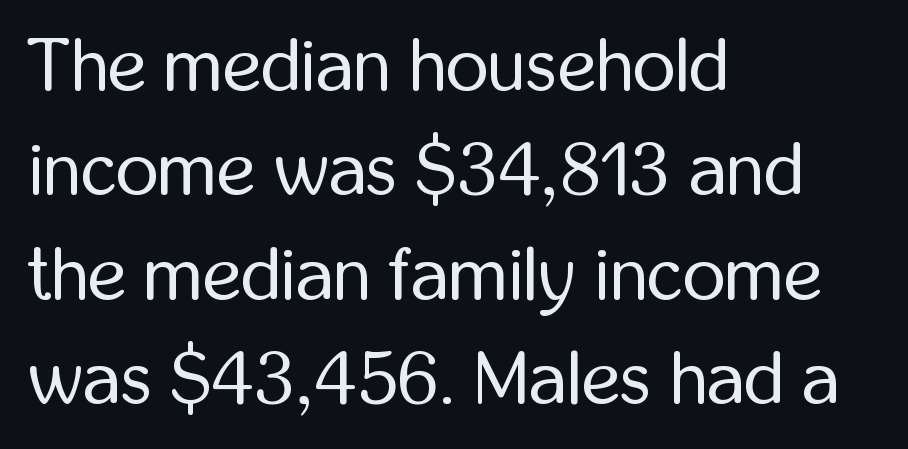
Q: Is the text bold? A: No.
Q: Is the text italic (slanted)? A: No, it is upright.
Q: Is the typeface a serif or a sans-serif typeface? A: Sans-serif.
Q: Is the text underlined? A: No.
Q: How is the paragraph aligned? A: Left-aligned.
Q: Is the spacing between letters normal or unusually wide? A: Normal.
Q: Is the spacing between lines tight, normal or loose? A: Normal.
Q: Width (condensed, normal, or wide)? A: Condensed.
Q: Stroke contrast? A: Low.
Q: x-height? A: Medium.
Q: Monospaced? A: No.
